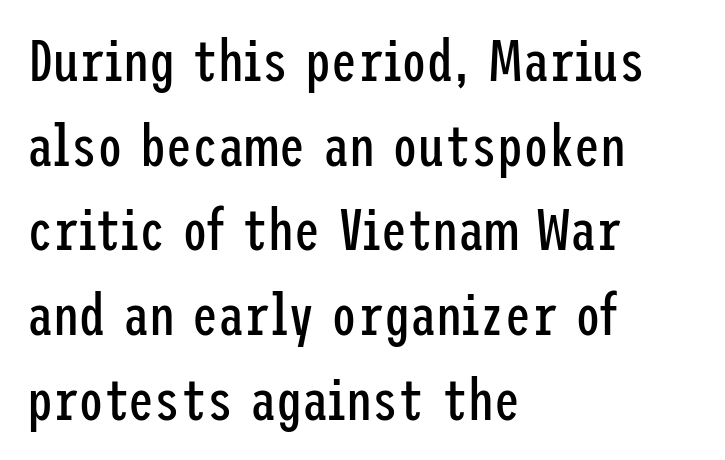
The image shows 58 px regular-weight, condensed sans-serif type, upright; set left-aligned, normal line spacing (1.46x), normal letter spacing, not underlined; low stroke contrast and a medium x-height.
